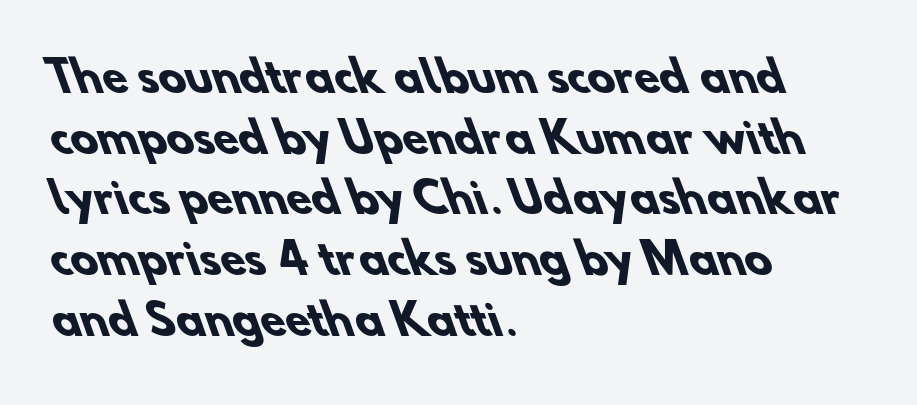
The image shows 41 px heavy sans-serif type; set left-aligned, normal line spacing (1.48x), normal letter spacing, not underlined; low stroke contrast and a small x-height.
